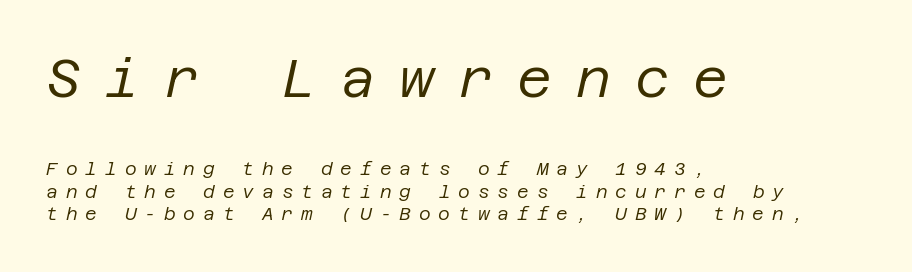
{"italic": "yes", "lean": "right", "slant_degrees": 12, "bold": "no", "weight": "regular", "width": "normal", "stroke_contrast": "low", "x_height": "large", "underline": "no", "align": "left", "line_spacing": "normal", "line_spacing_ratio": 1.27, "letter_spacing": "wide", "letter_spacing_em": 0.44, "larger_block": "first", "size_ratio": 3.0, "glyph_px": 54}
